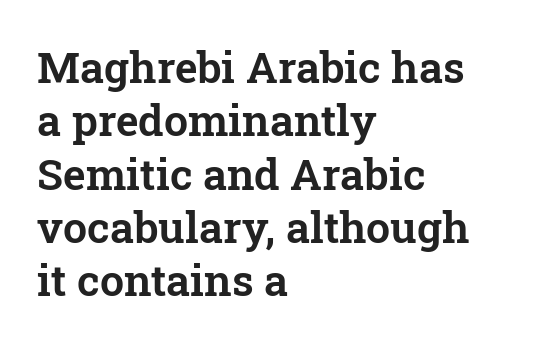
The image shows 43 px serif type, upright; set left-aligned, line spacing 1.24x, normal letter spacing, not underlined; low stroke contrast and a medium x-height.
